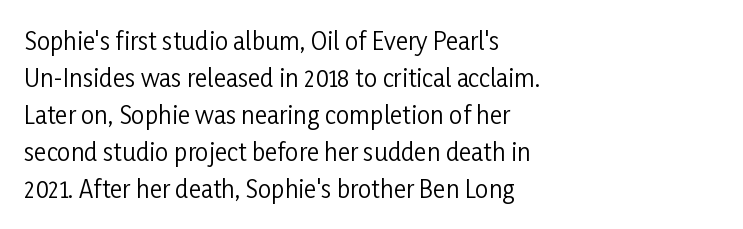
Vertical strokes here are truly vertical. Every row of glyphs begins at an identical x-position on the left. Between one letter and the next there's only the usual sliver of space. Only glyphs here, with clear space below each row.
